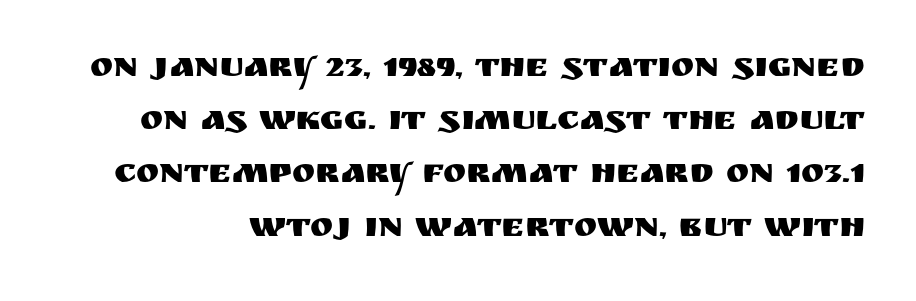
Serif or sans? Sans — the stroke terminals are bare. This sample has the flowing, uneven cadence of proportional lettering. Tracking here is standard; glyphs follow each other at the usual distance. Do the letters lean? They stand straight. Reading down the column, the eye jumps a familiar distance to each next line. The glyphs are unaccompanied by any horizontal stroke below them.
